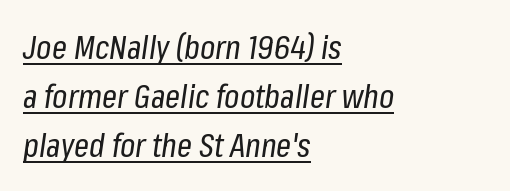
{"italic": "yes", "lean": "right", "slant_degrees": 8, "bold": "no", "weight": "regular", "width": "condensed", "stroke_contrast": "low", "x_height": "medium", "monospaced": "no", "underline": "yes", "align": "left", "line_spacing": "normal", "line_spacing_ratio": 1.49, "letter_spacing": "normal", "letter_spacing_em": 0.0, "glyph_px": 33}
